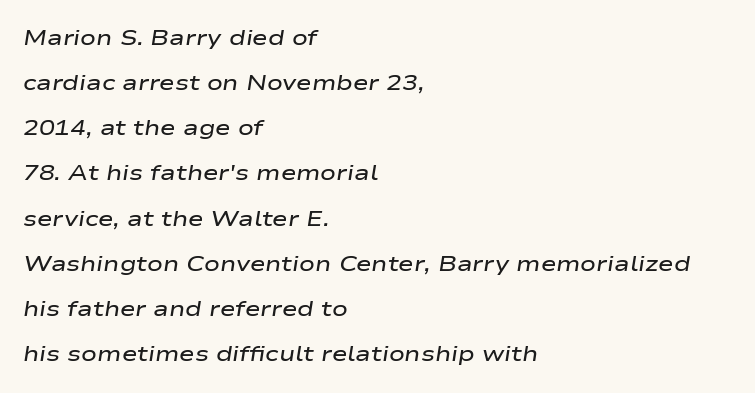
{"italic": "yes", "lean": "right", "slant_degrees": 9, "bold": "semi", "underline": "no", "align": "left", "line_spacing": "loose", "line_spacing_ratio": 2.15, "letter_spacing": "normal", "letter_spacing_em": 0.0, "glyph_px": 21}
